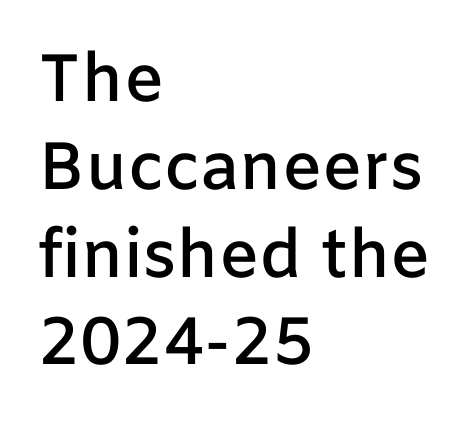
The image shows 67 px semibold sans-serif type, upright; set left-aligned, normal line spacing (1.31x), normal letter spacing, not underlined; low stroke contrast and a medium x-height.
